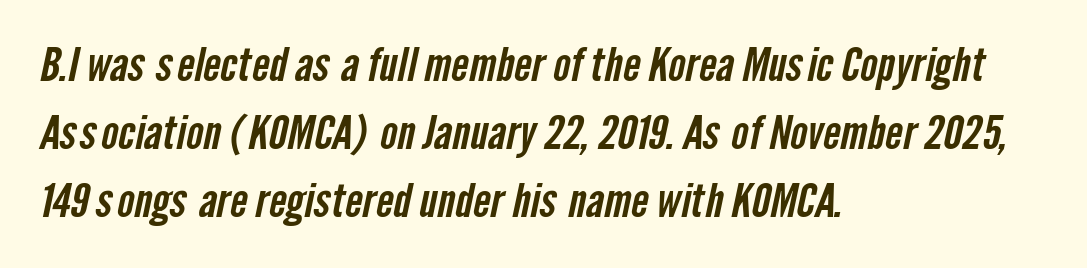
Line starts are locked; line ends wander. What's the leading like? Ordinary, nothing unusual. There is no visible air inserted between adjacent glyphs. The rendering uses natural spacing where letterforms have individual widths. Decoration check: the copy has no underline. Nothing sits at the stroke ends, so this counts as sans-serif.
